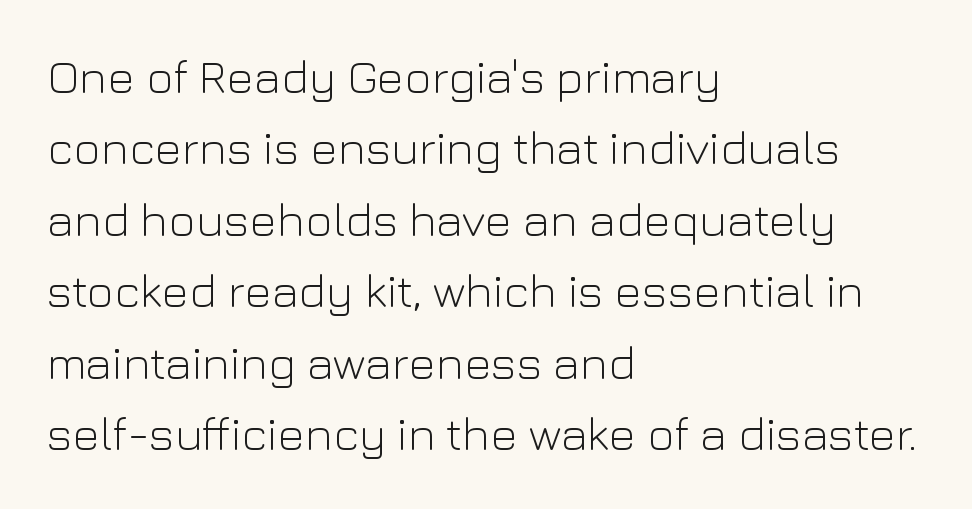
Line spacing here is normal. Spacing between characters is what you'd get straight out of the box. The passage shown is typeset with a sans-serif family. The strokes are not fattened; the text isn't bold.
